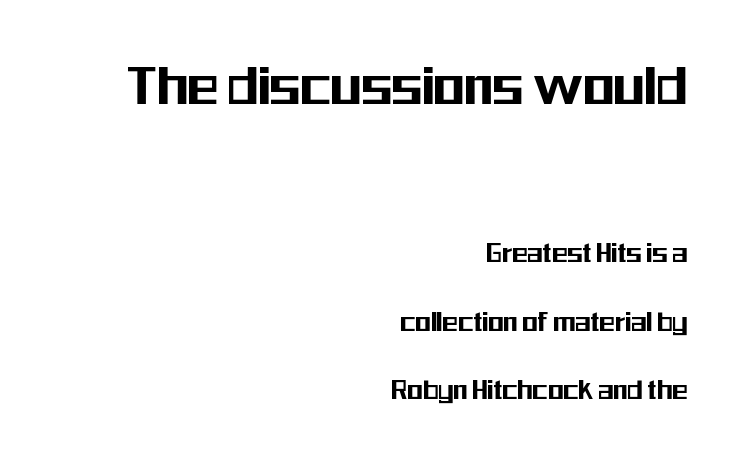
The image shows 64 px condensed sans-serif type, upright; set right-aligned, loose line spacing (2.14x), normal letter spacing, not underlined; the first (top) block is 2.0x larger; medium stroke contrast and a medium x-height.
